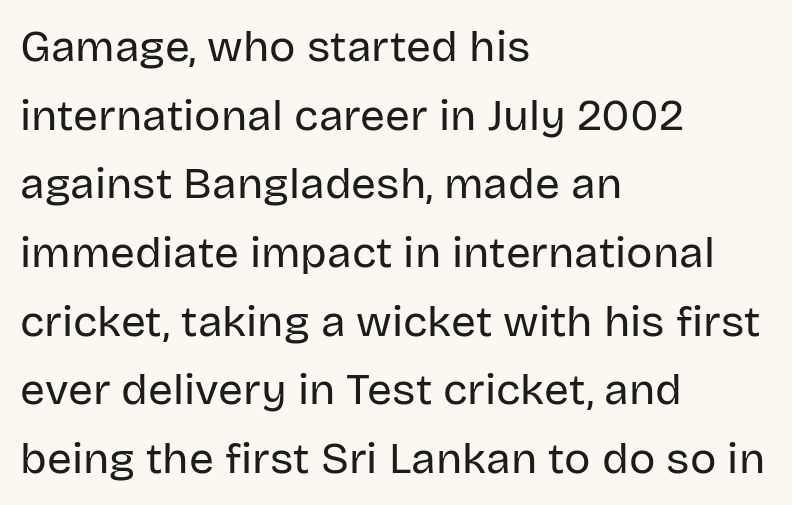
Q: Is the text bold? A: No.
Q: Is the text italic (slanted)? A: No, it is upright.
Q: Is the typeface a serif or a sans-serif typeface? A: Sans-serif.
Q: Is the text underlined? A: No.
Q: How is the paragraph aligned? A: Left-aligned.
Q: Is the spacing between letters normal or unusually wide? A: Normal.
Q: Is the spacing between lines tight, normal or loose? A: Normal.
Q: Width (condensed, normal, or wide)? A: Normal.
Q: Stroke contrast? A: Low.
Q: x-height? A: Large.
Q: Monospaced? A: No.
